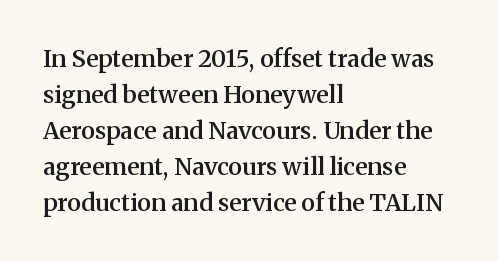
The image shows 24 px text type, upright; set left-aligned, normal line spacing (1.5x), normal letter spacing, not underlined.
